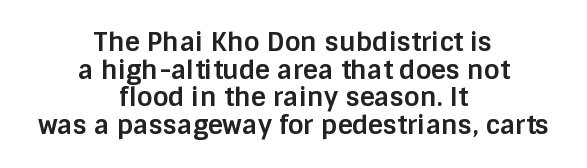
The letters sit at their default tracking, neither squeezed nor spread. Tightly led — the rows are bunched. Descenders hang freely into open space. Heft: maximum for text — a bold. Characters remain perfectly vertical along every line.
